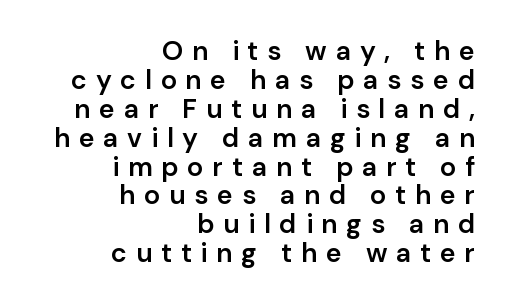
Q: Is the text bold? A: Semi-bold.
Q: Is the text italic (slanted)? A: No, it is upright.
Q: Is the text underlined? A: No.
Q: How is the paragraph aligned? A: Right-aligned.
Q: Is the spacing between letters normal or unusually wide? A: Unusually wide.
Q: Is the spacing between lines tight, normal or loose? A: Tight.
